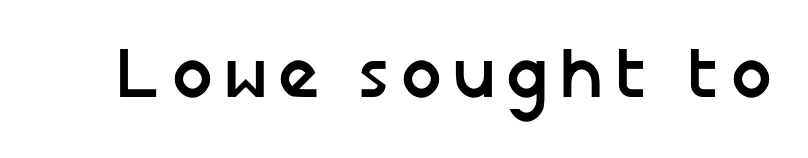
Q: Is the text bold? A: Yes.
Q: Is the text italic (slanted)? A: No, it is upright.
Q: Is the typeface a serif or a sans-serif typeface? A: Sans-serif.
Q: Is the text underlined? A: No.
Q: Width (condensed, normal, or wide)? A: Normal.
Q: Stroke contrast? A: Low.
Q: x-height? A: Medium.
Q: Monospaced? A: No.
